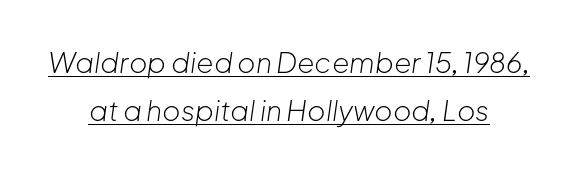
{"italic": "yes", "lean": "right", "slant_degrees": 8, "bold": "no", "weight": "light", "width": "normal", "stroke_contrast": "low", "x_height": "medium", "monospaced": "no", "underline": "yes", "align": "center", "line_spacing_ratio": 1.71, "letter_spacing": "normal", "letter_spacing_em": 0.0, "glyph_px": 28}
